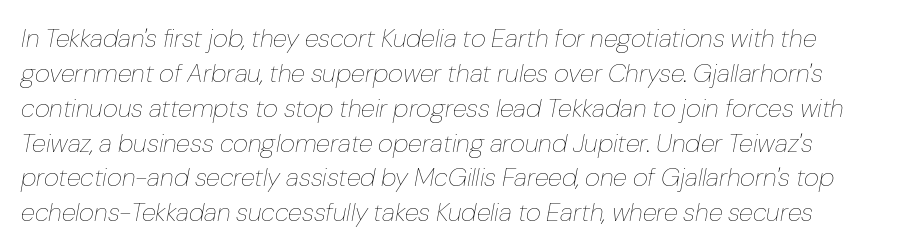
Q: Is the text bold? A: No.
Q: Is the text italic (slanted)? A: Yes, it leans right by about 10 degrees.
Q: Is the text underlined? A: No.
Q: Is the spacing between letters normal or unusually wide? A: Normal.
Q: Is the spacing between lines tight, normal or loose? A: Normal.
